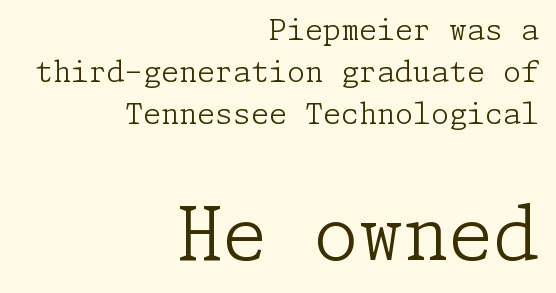
The image shows 73 px light serif type, upright; set right-aligned, normal line spacing (1.45x), normal letter spacing, not underlined; the second (bottom) block is 2.52x larger; low stroke contrast and a medium x-height.
